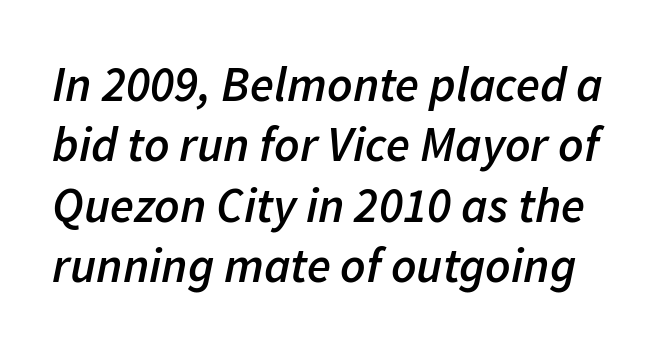
{"italic": "yes", "lean": "right", "slant_degrees": 11, "bold": "semi", "weight": "semibold", "width": "normal", "stroke_contrast": "low", "x_height": "medium", "monospaced": "no", "underline": "no", "line_spacing_ratio": 1.23, "letter_spacing": "normal", "letter_spacing_em": 0.0, "glyph_px": 49}
